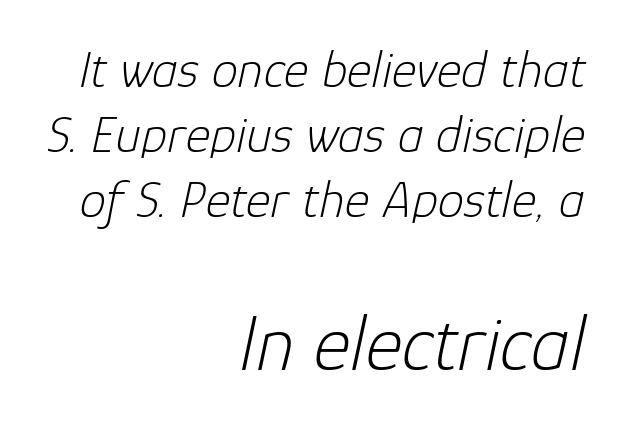
Character size in the trailing block exceeds that of the leading block. This sample has the flowing, uneven cadence of proportional lettering. Here the glyphs are tracked normally, forming tight word shapes. Stroke mass is kept to a normal reading level or below. The rag falls on the left side of this text block. Italic? Definitely — the glyphs are oblique.
